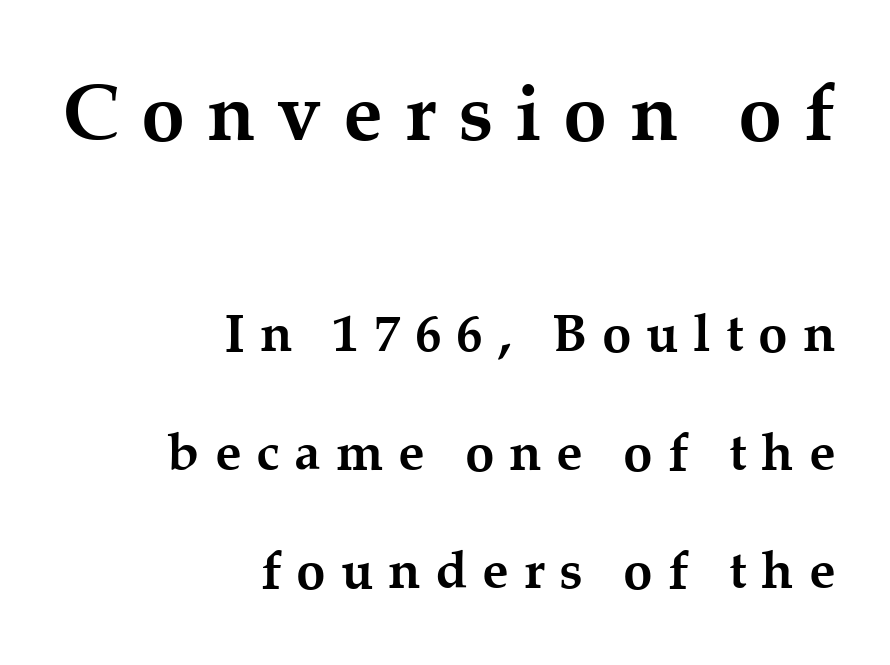
Underline: absent. The passage shown is typed in a proportional face where columns would drift. Layout note: lines flush right. Leading: increased. Stroke terminals: seriffed. You get the large type first, then a drop to smaller type.
